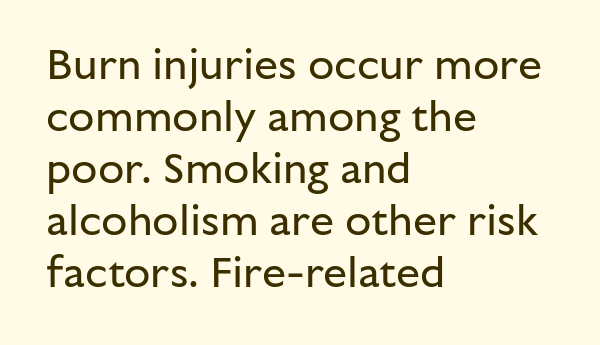
Left-aligned paragraph, ragged on the right. Type without underlining. Each stroke keeps to a modest, everyday thickness or less. The letters stand upright; this is a roman face. Compared with typical body copy, the letter spacing here is the same. The passage shown is typed in a proportional face where columns would drift.
